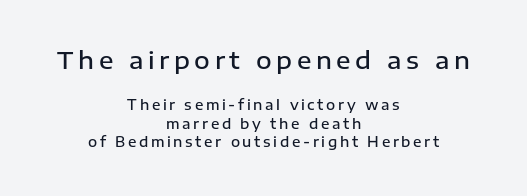
Q: Is the text bold? A: Semi-bold.
Q: Is the text italic (slanted)? A: No, it is upright.
Q: Is the text underlined? A: No.
Q: How is the paragraph aligned? A: Centered.
Q: Is the spacing between lines tight, normal or loose? A: Normal.
Q: Which block of text is set in a larger size, the first (top) or the second (bottom)? A: The first (top) one.
